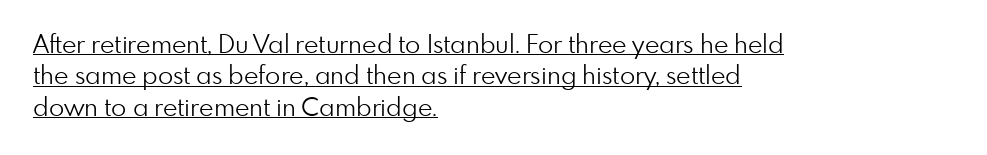
Q: Is the text bold? A: No.
Q: Is the text italic (slanted)? A: No, it is upright.
Q: Is the text underlined? A: Yes.
Q: How is the paragraph aligned? A: Left-aligned.
Q: Is the spacing between letters normal or unusually wide? A: Normal.
Q: Is the spacing between lines tight, normal or loose? A: Normal.
